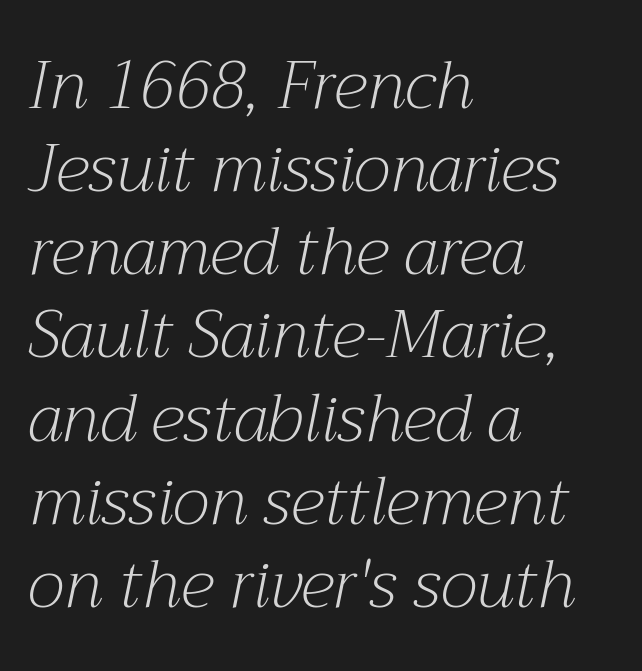
Leading matches the norm, producing a regular column. A typesetter would mark this as italic. The font family rendered here belongs to the serif group. If you drew a ruler down the left edge, every line would touch it. Words appear dense and cohesive because spacing is normal.
